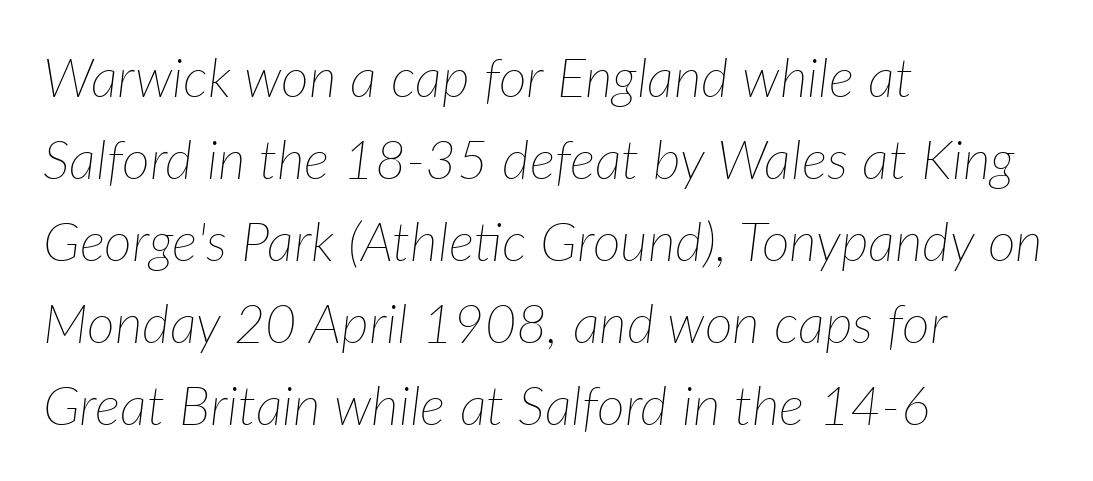
Inter-character spacing is left at the font's built-in metrics. Looks like regular typesetting: each glyph gets only the width it needs. The typesetter chose a ragged-right arrangement here. Descenders are the only things crossing below the line.
